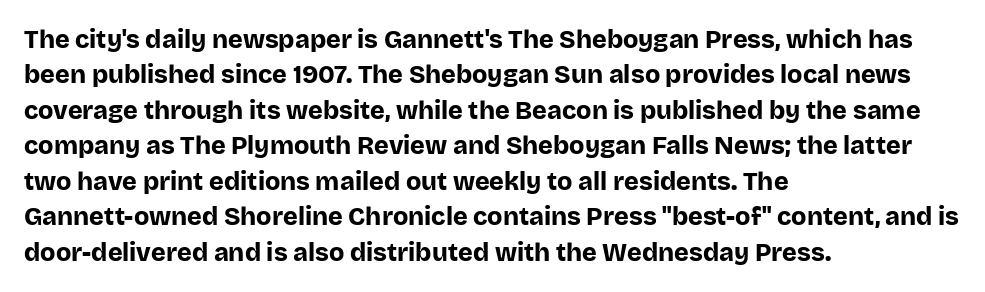
The strokes are fattened all the way to bold. Does the copy run flush right? No — it runs flush left. The face used here is rendered with its standard letterfit. Does the leading feel generous? No, just average. The typography opts for an upright posture over an oblique one.
